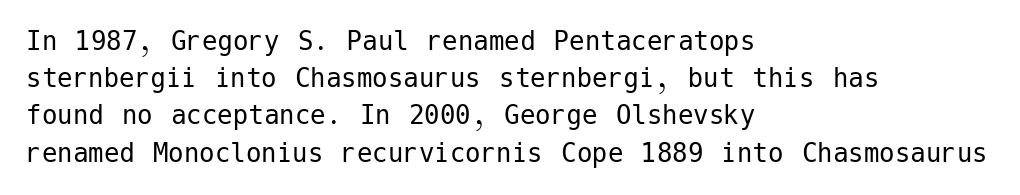
{"serif": "no", "italic": "no", "bold": "no", "weight": "regular", "width": "normal", "stroke_contrast": "low", "x_height": "medium", "underline": "no", "align": "left", "line_spacing_ratio": 1.2, "letter_spacing": "normal", "letter_spacing_em": 0.0, "glyph_px": 31}
